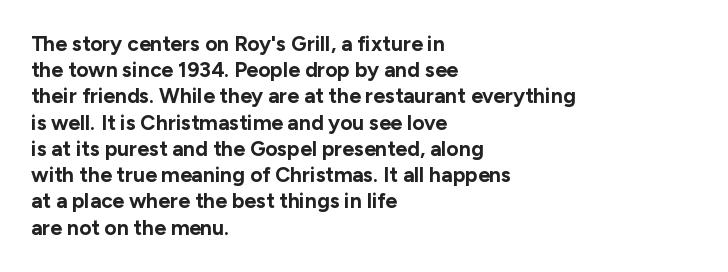
Does the weight exceed regular? Yes, all the way to bold. A typesetter would mark this as roman, not italic. The glyphs are unaccompanied by any horizontal stroke below them. Interline gaps are of average width in this sample. The horizontal fit of the characters is conventional and even.
